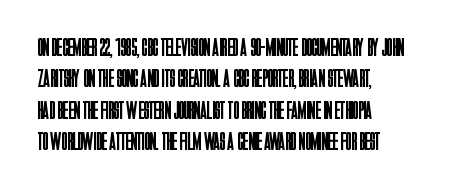
The image shows 25 px text type, upright; set left-aligned, normal line spacing (1.26x), normal letter spacing, not underlined.
